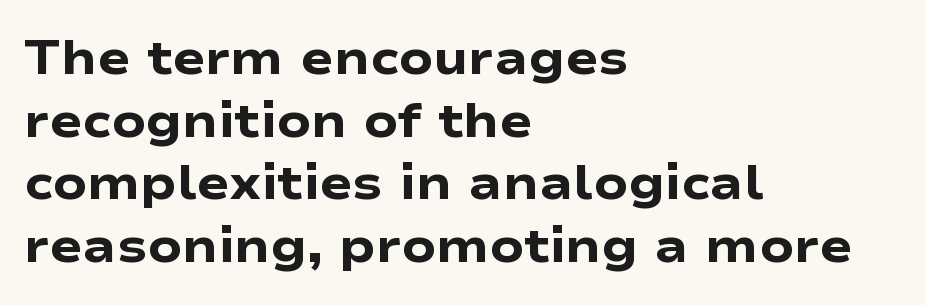
{"serif": "no", "italic": "no", "bold": "yes", "weight": "heavy", "width": "wide", "stroke_contrast": "low", "x_height": "medium", "monospaced": "no", "underline": "no", "align": "left", "line_spacing": "normal", "line_spacing_ratio": 1.28, "letter_spacing": "normal", "letter_spacing_em": 0.0, "glyph_px": 49}
